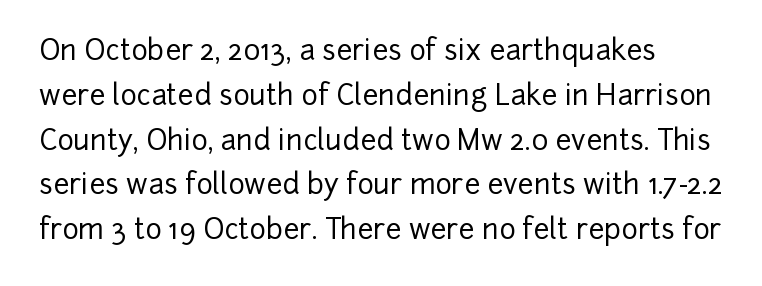
The image shows 28 px sans-serif type, upright; set normal line spacing (1.6x), normal letter spacing, not underlined; low stroke contrast and a medium x-height.
